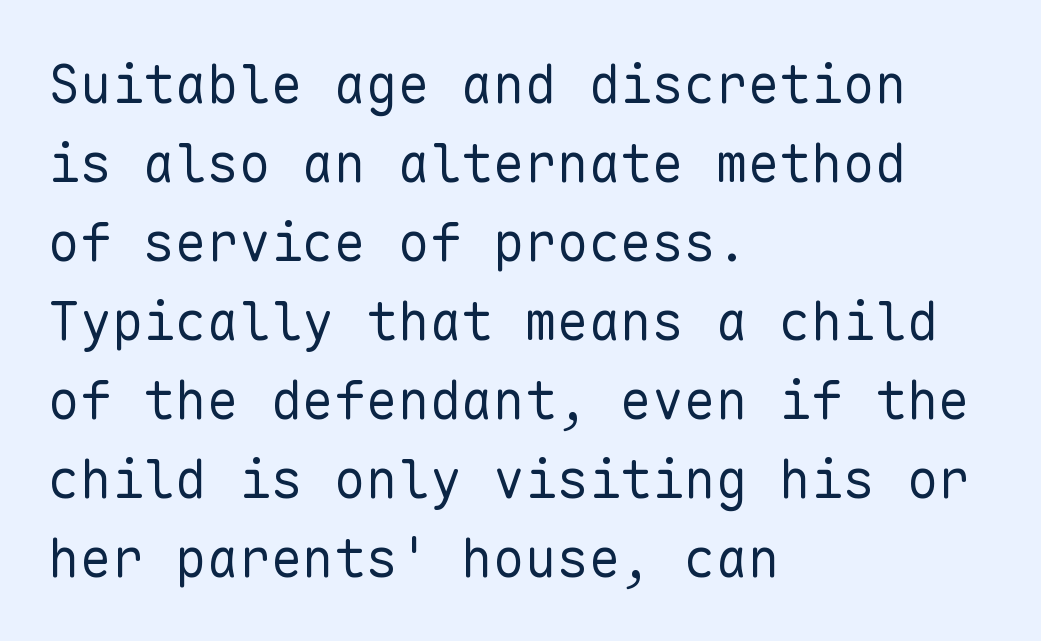
{"serif": "no", "italic": "no", "bold": "no", "weight": "regular", "width": "normal", "stroke_contrast": "low", "x_height": "medium", "monospaced": "yes", "underline": "no", "align": "left", "line_spacing": "normal", "line_spacing_ratio": 1.49, "letter_spacing": "normal", "letter_spacing_em": 0.0, "glyph_px": 53}
